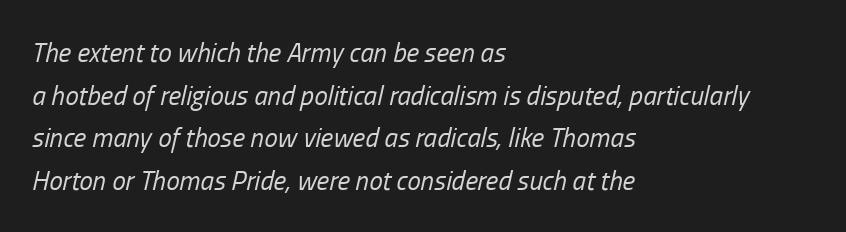
A bare baseline throughout the passage. Is the stroke heavy? The answer is a plain regular-or-lighter. Honestly, the letter spacing is just normal — you wouldn't notice it. Short and long lines alike share a common starting point at left. The rendering applies a slant to the glyphs.
